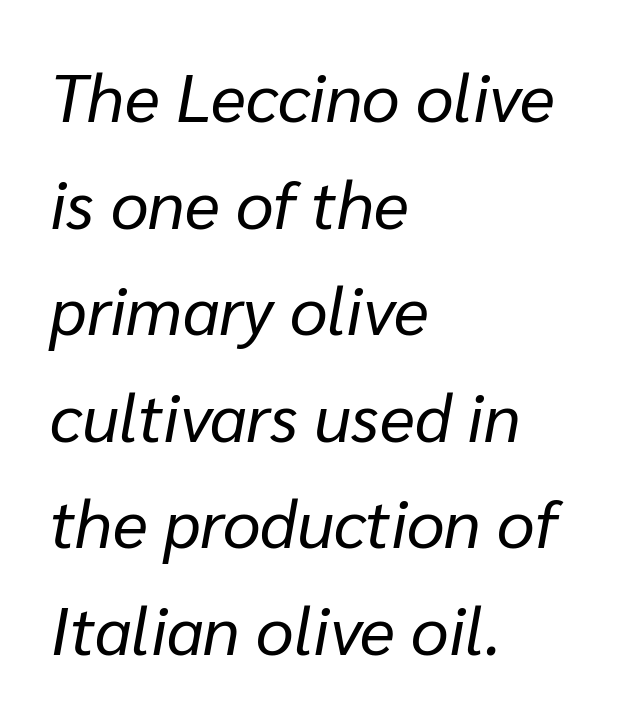
{"italic": "yes", "lean": "right", "slant_degrees": 10, "bold": "no", "weight": "regular", "width": "normal", "stroke_contrast": "low", "x_height": "medium", "monospaced": "no", "underline": "no", "align": "left", "line_spacing": "normal", "line_spacing_ratio": 1.59, "letter_spacing": "normal", "letter_spacing_em": 0.0, "glyph_px": 67}
